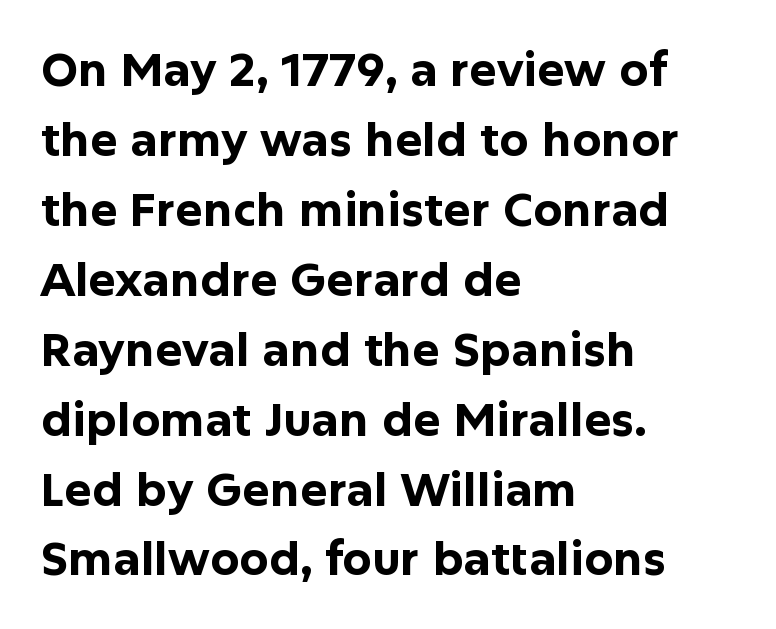
Q: Is the text bold? A: Yes.
Q: Is the text italic (slanted)? A: No, it is upright.
Q: Is the typeface a serif or a sans-serif typeface? A: Sans-serif.
Q: Is the text underlined? A: No.
Q: How is the paragraph aligned? A: Left-aligned.
Q: Is the spacing between letters normal or unusually wide? A: Normal.
Q: Is the spacing between lines tight, normal or loose? A: Normal.
Q: Width (condensed, normal, or wide)? A: Normal.
Q: Stroke contrast? A: Low.
Q: x-height? A: Medium.
Q: Monospaced? A: No.
